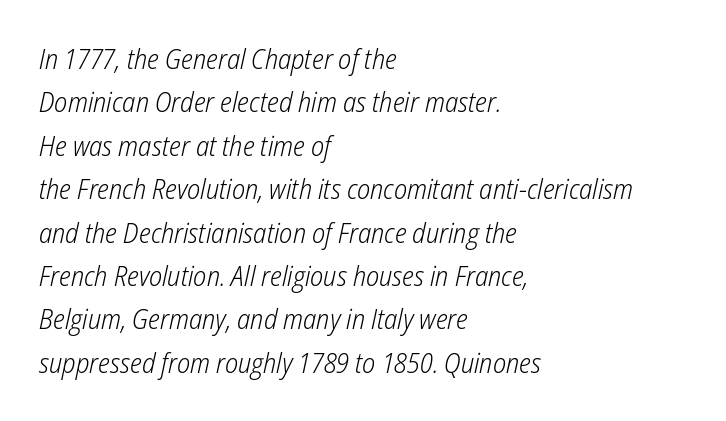
{"italic": "yes", "lean": "right", "slant_degrees": 12, "bold": "no", "weight": "light", "width": "condensed", "stroke_contrast": "low", "x_height": "medium", "monospaced": "no", "underline": "no", "align": "left", "line_spacing": "normal", "line_spacing_ratio": 1.55, "letter_spacing": "normal", "letter_spacing_em": 0.0, "glyph_px": 28}
